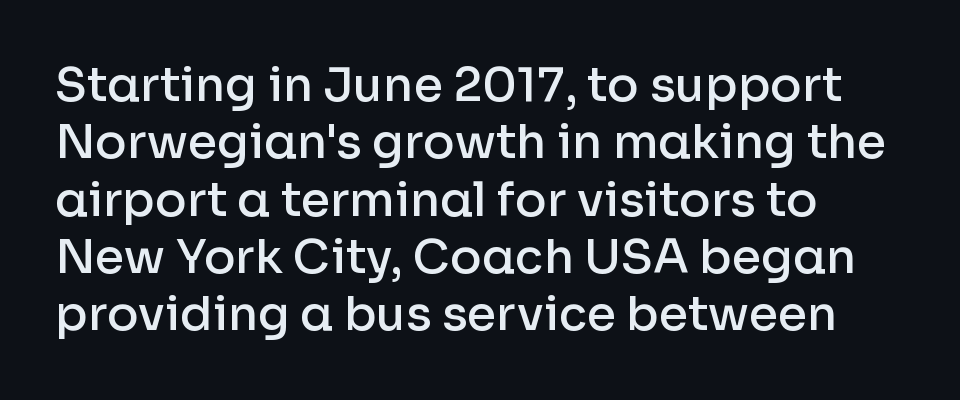
The image shows 47 px semibold sans-serif type, upright; set left-aligned, line spacing 1.22x, normal letter spacing, not underlined; low stroke contrast and a medium x-height.
